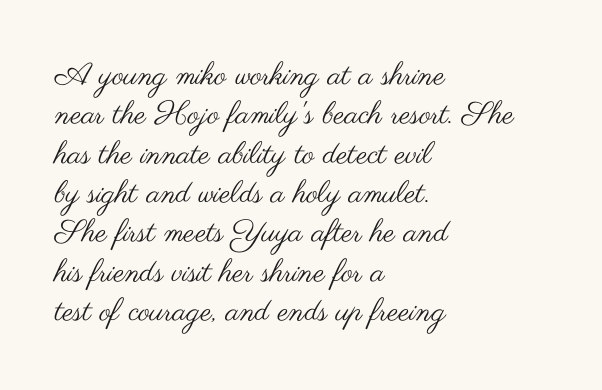
Q: Is the text bold? A: No.
Q: Is the text italic (slanted)? A: Yes.
Q: Is the typeface a serif or a sans-serif typeface? A: Sans-serif.
Q: Is the text underlined? A: No.
Q: How is the paragraph aligned? A: Left-aligned.
Q: Is the spacing between letters normal or unusually wide? A: Normal.
Q: Is the spacing between lines tight, normal or loose? A: Normal.
Q: Width (condensed, normal, or wide)? A: Wide.
Q: Stroke contrast? A: Medium.
Q: x-height? A: Small.
Q: Monospaced? A: No.
